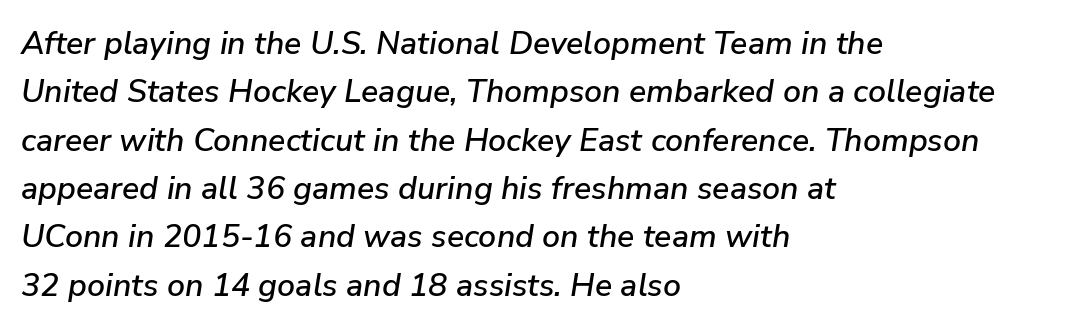
Students, observe: this is what conventionally led text looks like. The face used here is rendered with its standard letterfit. Proportional: the letters do not fall into vertical columns. Leftover space on each line is placed entirely after the last word. You can tell it's italic because the verticals aren't actually vertical.
